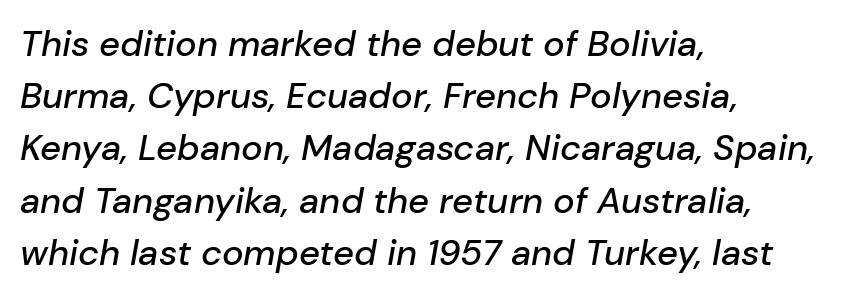
{"italic": "yes", "lean": "right", "slant_degrees": 10, "width": "normal", "stroke_contrast": "low", "x_height": "medium", "monospaced": "no", "underline": "no", "align": "left", "line_spacing": "normal", "line_spacing_ratio": 1.45, "letter_spacing": "normal", "letter_spacing_em": 0.0, "glyph_px": 36}
